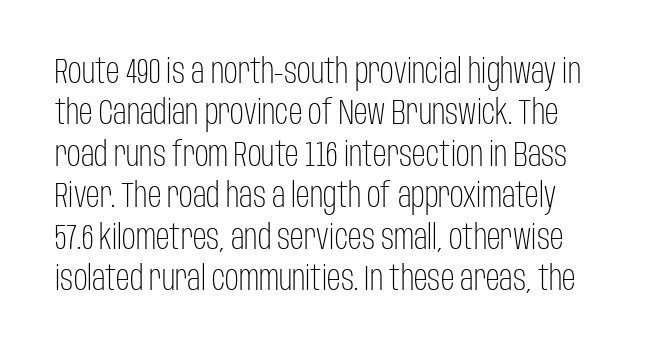
The face used here is a sans, in the tradition of grotesques and geometrics. The typeface has the unassuming heft of standard copy or less. This sample has the flowing, uneven cadence of proportional lettering. Lines of text with bare space underneath. Posture: upright roman.
